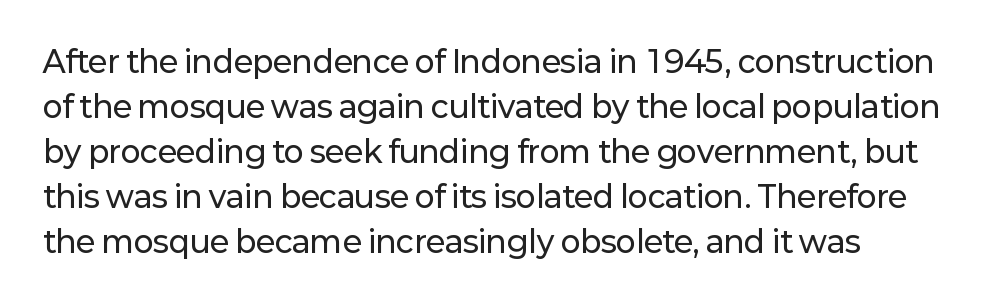
The image shows 30 px sans-serif type, upright; set normal line spacing (1.5x), normal letter spacing, not underlined; low stroke contrast and a medium x-height.
